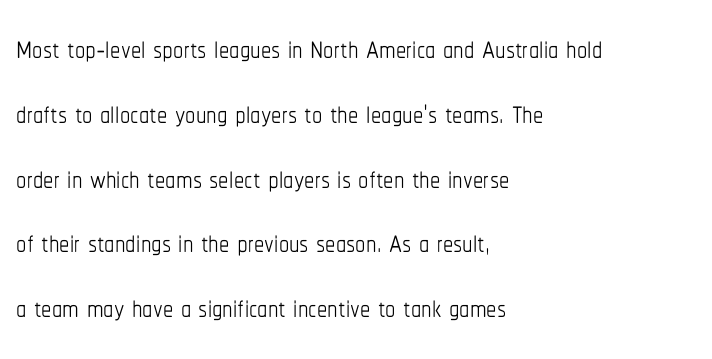
Q: Is the text bold? A: No.
Q: Is the text italic (slanted)? A: No, it is upright.
Q: Is the text underlined? A: No.
Q: How is the paragraph aligned? A: Left-aligned.
Q: Is the spacing between letters normal or unusually wide? A: Normal.
Q: Is the spacing between lines tight, normal or loose? A: Normal.
Q: Width (condensed, normal, or wide)? A: Condensed.
Q: Stroke contrast? A: Low.
Q: x-height? A: Medium.
Q: Monospaced? A: No.
